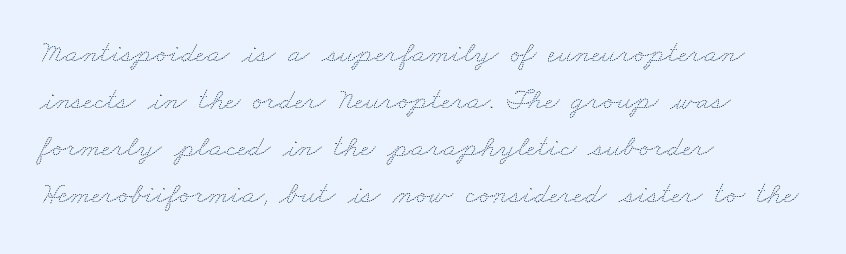
Q: Is the text bold? A: No.
Q: Is the text underlined? A: No.
Q: How is the paragraph aligned? A: Left-aligned.
Q: Is the spacing between letters normal or unusually wide? A: Normal.
Q: Is the spacing between lines tight, normal or loose? A: Normal.
Q: Width (condensed, normal, or wide)? A: Wide.
Q: Stroke contrast? A: Medium.
Q: x-height? A: Small.
Q: Monospaced? A: No.
